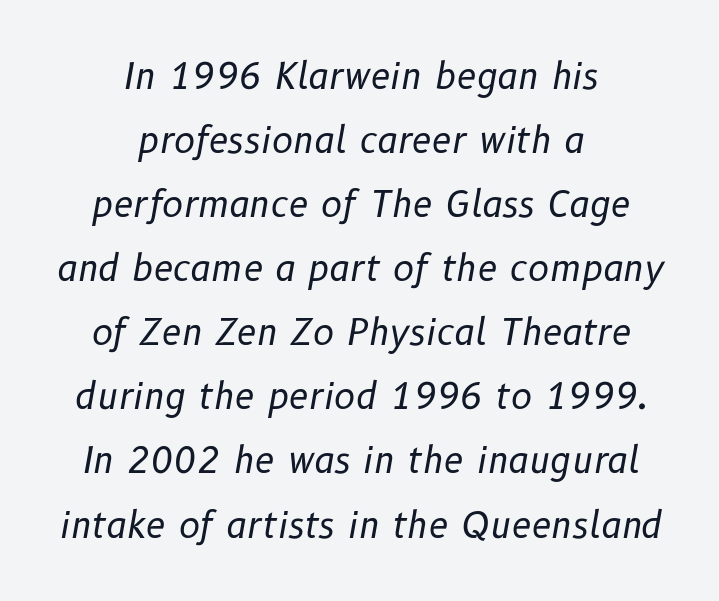
Q: Is the text bold? A: No.
Q: Is the text italic (slanted)? A: Yes, it leans right by about 10 degrees.
Q: Is the text underlined? A: No.
Q: How is the paragraph aligned? A: Centered.
Q: Is the spacing between letters normal or unusually wide? A: Normal.
Q: Width (condensed, normal, or wide)? A: Normal.
Q: Stroke contrast? A: Low.
Q: x-height? A: Medium.
Q: Monospaced? A: No.
